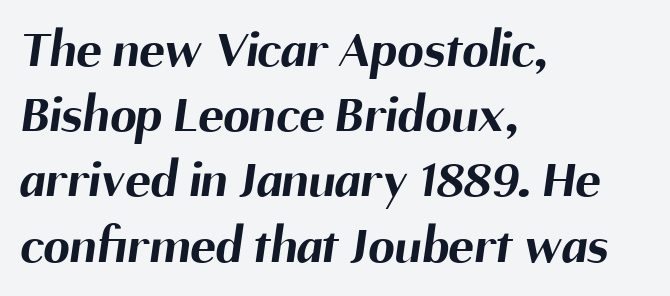
The type family on display is of the sans-serif kind. Caption: standard tracking, unaltered. Anything drawn beneath the words? Only blank space. Do the characters align in a grid? No, the font is proportional.
